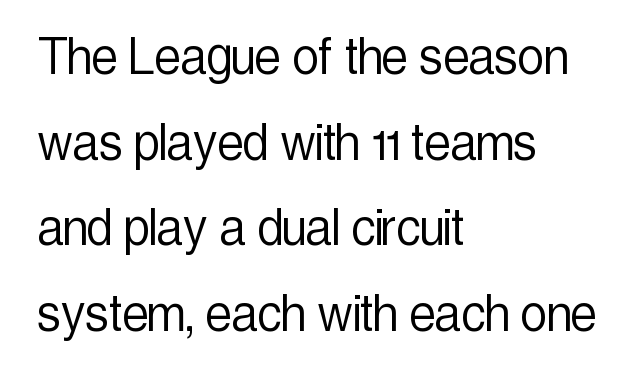
The image shows 59 px light, condensed sans-serif type, upright; set left-aligned, normal line spacing (1.45x), normal letter spacing, not underlined; a medium x-height.
